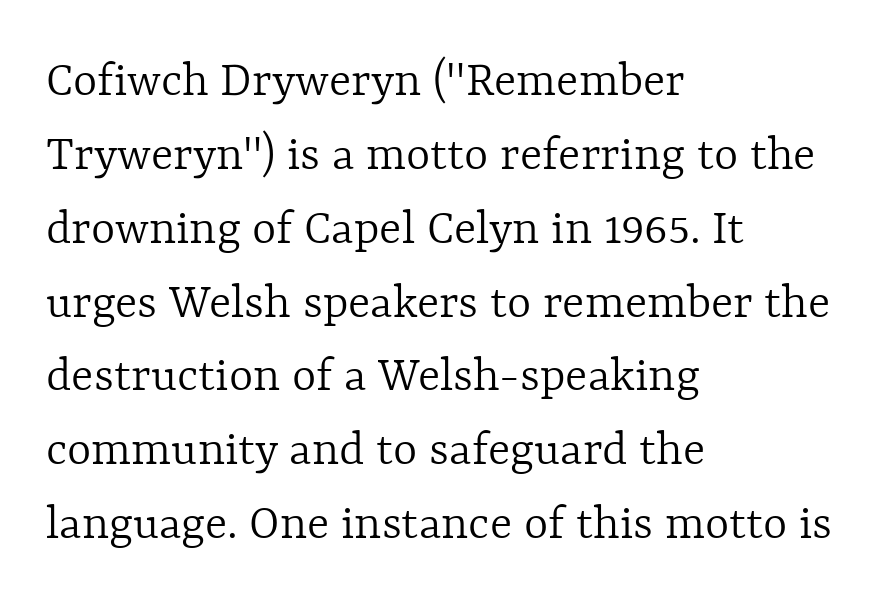
This is roman type, the default non-slanted kind. The face used here is proportionally spaced, like ordinary book or web type. Line starts are locked; line ends wander. Descenders are the only things crossing below the line.
